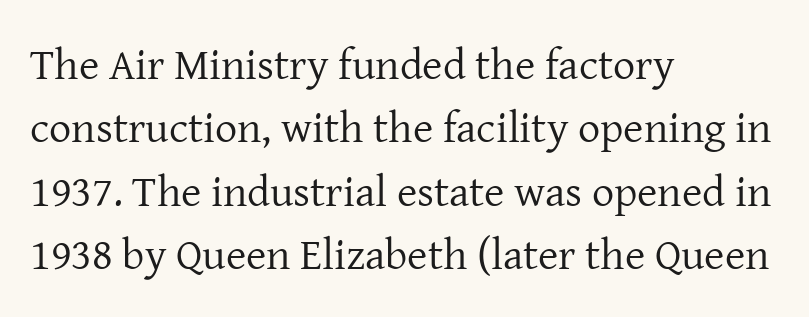
The image shows 44 px regular-weight serif type, upright; set left-aligned, normal line spacing (1.44x), normal letter spacing, not underlined; low stroke contrast and a medium x-height.
